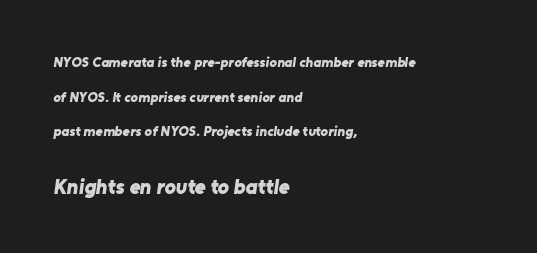
The image shows 21 px bold type; set left-aligned, loose line spacing (2.47x), normal letter spacing, not underlined; the second (bottom) block is 1.5x larger.
